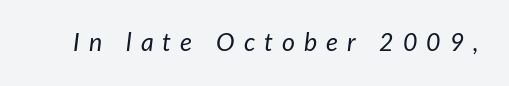
The image shows 25 px text type, italic (leaning right); set unusually wide letter spacing (+0.36 em), not underlined.
